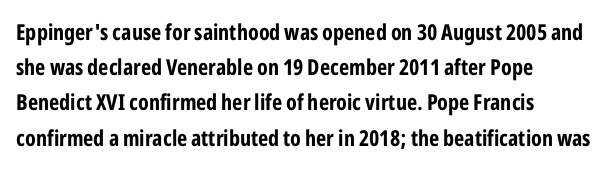
Every row of glyphs begins at an identical x-position on the left. Each word holds together tightly as a unit, with standard inter-letter gaps. What's the leading like? Ordinary, nothing unusual. Nope, not italic — everything's standing straight. The space directly below the letters is spotless.
